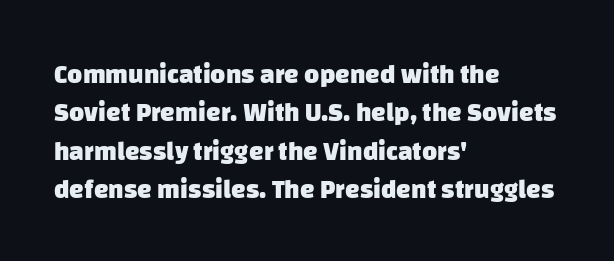
{"bold": "yes", "underline": "no", "align": "left", "line_spacing": "normal", "line_spacing_ratio": 1.48, "letter_spacing": "normal", "letter_spacing_em": 0.0, "glyph_px": 26}
